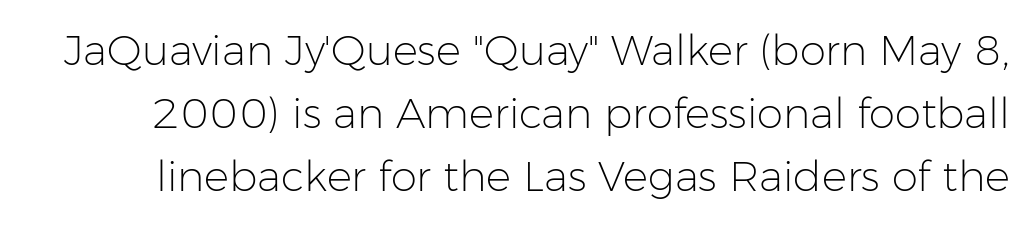
Q: Is the text bold? A: No.
Q: Is the text italic (slanted)? A: No, it is upright.
Q: Is the typeface a serif or a sans-serif typeface? A: Sans-serif.
Q: Is the text underlined? A: No.
Q: Is the spacing between letters normal or unusually wide? A: Normal.
Q: Is the spacing between lines tight, normal or loose? A: Normal.
Q: Width (condensed, normal, or wide)? A: Normal.
Q: Stroke contrast? A: Low.
Q: x-height? A: Medium.
Q: Monospaced? A: No.
